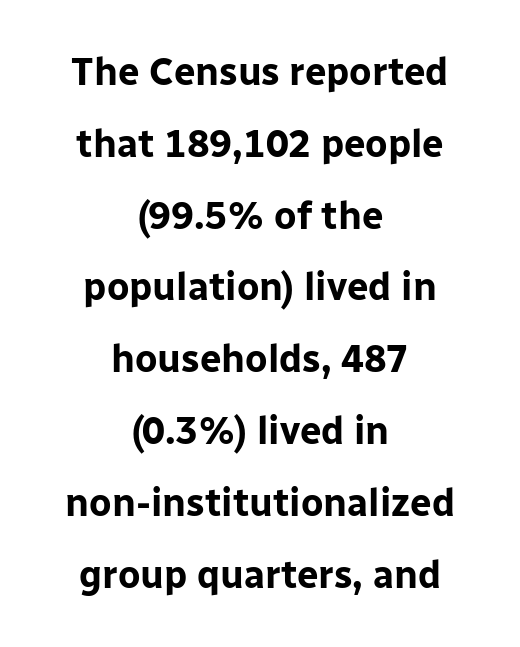
{"serif": "no", "italic": "no", "bold": "yes", "weight": "bold", "width": "normal", "stroke_contrast": "low", "x_height": "medium", "monospaced": "no", "underline": "no", "align": "center", "line_spacing_ratio": 1.89, "letter_spacing": "normal", "letter_spacing_em": 0.0, "glyph_px": 38}
